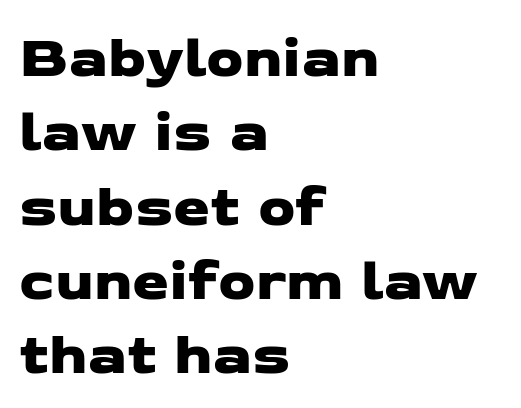
The image shows 59 px wide sans-serif type; set left-aligned, normal line spacing (1.26x), normal letter spacing, not underlined; low stroke contrast and a medium x-height.
